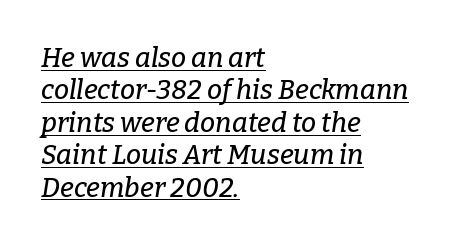
Q: Is the text italic (slanted)? A: Yes, it leans right by about 9 degrees.
Q: Is the text underlined? A: Yes.
Q: How is the paragraph aligned? A: Left-aligned.
Q: Is the spacing between letters normal or unusually wide? A: Normal.
